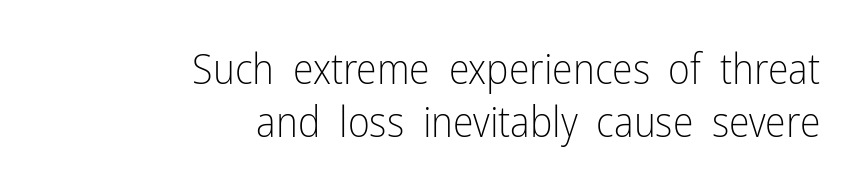
Q: Is the text bold? A: No.
Q: Is the text italic (slanted)? A: No, it is upright.
Q: Is the typeface a serif or a sans-serif typeface? A: Sans-serif.
Q: Is the text underlined? A: No.
Q: How is the paragraph aligned? A: Right-aligned.
Q: Is the spacing between letters normal or unusually wide? A: Normal.
Q: Is the spacing between lines tight, normal or loose? A: Normal.
Q: Width (condensed, normal, or wide)? A: Condensed.
Q: Stroke contrast? A: Low.
Q: x-height? A: Medium.
Q: Monospaced? A: No.
